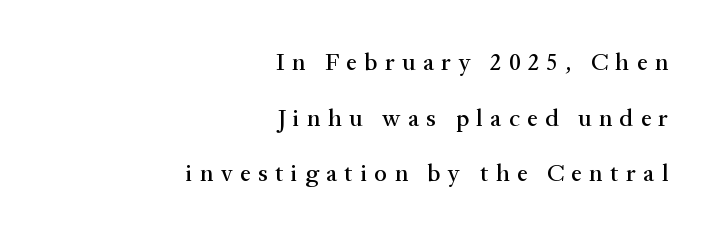
Where is the straight margin? On the right. Lines of text with bare space underneath. Is there any slant? The stems are plumb. The horizontal fit of the characters is loose and conspicuously gappy. The rendering uses a large line-height, opening up the rows.
